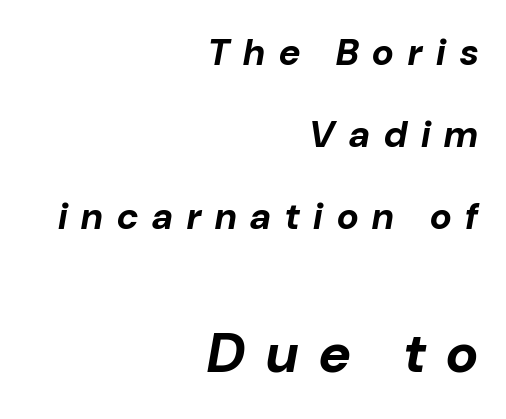
{"italic": "yes", "lean": "right", "slant_degrees": 10, "bold": "yes", "weight": "bold", "width": "normal", "stroke_contrast": "low", "x_height": "medium", "monospaced": "no", "underline": "no", "align": "right", "line_spacing": "loose", "line_spacing_ratio": 2.21, "letter_spacing": "wide", "letter_spacing_em": 0.38, "larger_block": "second", "size_ratio": 1.49, "glyph_px": 55}
